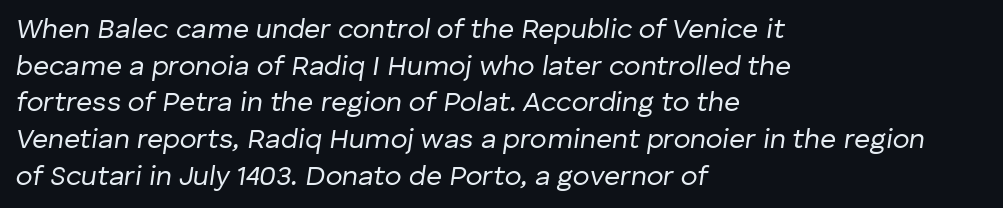
{"italic": "yes", "lean": "right", "slant_degrees": 8, "bold": "no", "weight": "regular", "width": "normal", "stroke_contrast": "low", "x_height": "medium", "monospaced": "no", "underline": "no", "align": "left", "line_spacing": "normal", "line_spacing_ratio": 1.31, "letter_spacing": "normal", "letter_spacing_em": 0.0, "glyph_px": 28}
